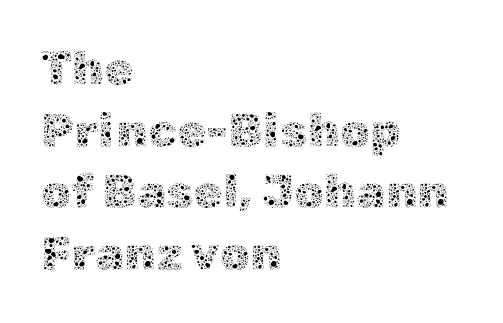
{"italic": "no", "bold": "no", "weight": "thin", "width": "normal", "x_height": "medium", "monospaced": "no", "underline": "no", "align": "left", "line_spacing": "normal", "line_spacing_ratio": 1.31, "letter_spacing": "normal", "letter_spacing_em": 0.0, "glyph_px": 47}
